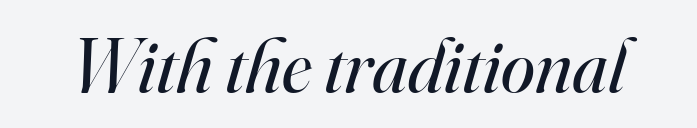
Stroke thickness stays within the range of a standard reading face or lighter. Each letter keeps its own natural width here, so spacing adapts to shape. Typographically, this falls in the serif category. A bare baseline throughout the passage. A typesetter would mark this as italic.
